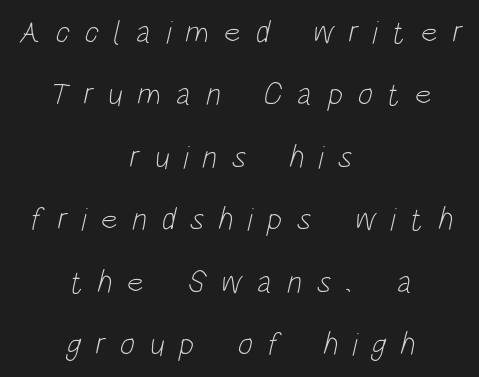
The image shows 32 px light, condensed sans-serif type; set centered, loose line spacing (1.95x), unusually wide letter spacing (+0.45 em), not underlined; low stroke contrast and a large x-height.
